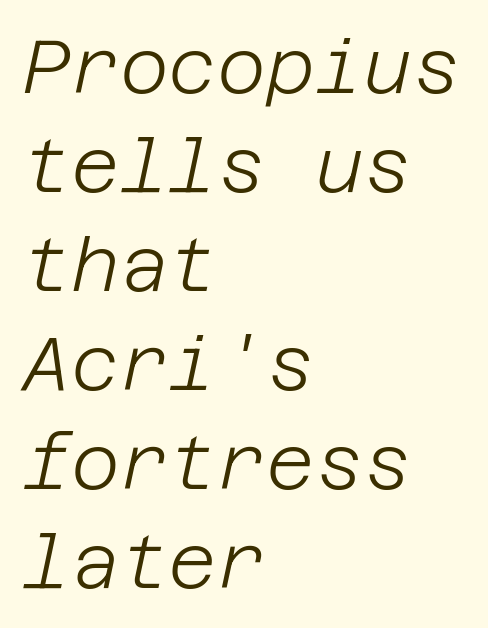
The image shows 75 px light type, italic (leaning right); set left-aligned, normal line spacing (1.32x), normal letter spacing, not underlined; low stroke contrast and a large x-height.
